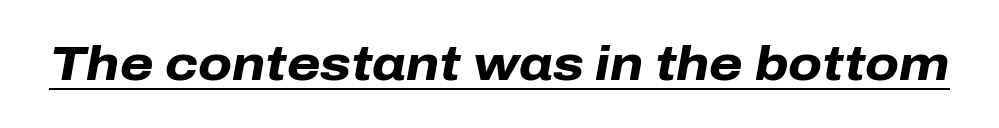
Underline: present. This sample uses plain, unmodified letter spacing. The passage shown is typed in a proportional face where columns would drift. On the weight axis this lands at bold, roughly 700. A typesetter would mark this as italic.
